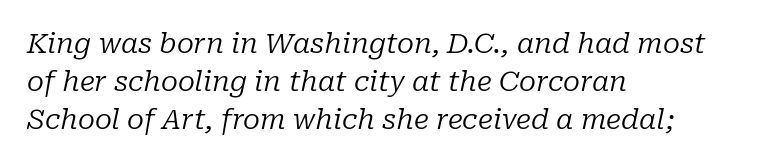
{"serif": "yes", "italic": "yes", "lean": "right", "slant_degrees": 10, "bold": "no", "weight": "regular", "width": "normal", "stroke_contrast": "low", "x_height": "medium", "monospaced": "no", "underline": "no", "align": "left", "line_spacing": "normal", "line_spacing_ratio": 1.35, "letter_spacing": "normal", "letter_spacing_em": 0.0, "glyph_px": 28}
